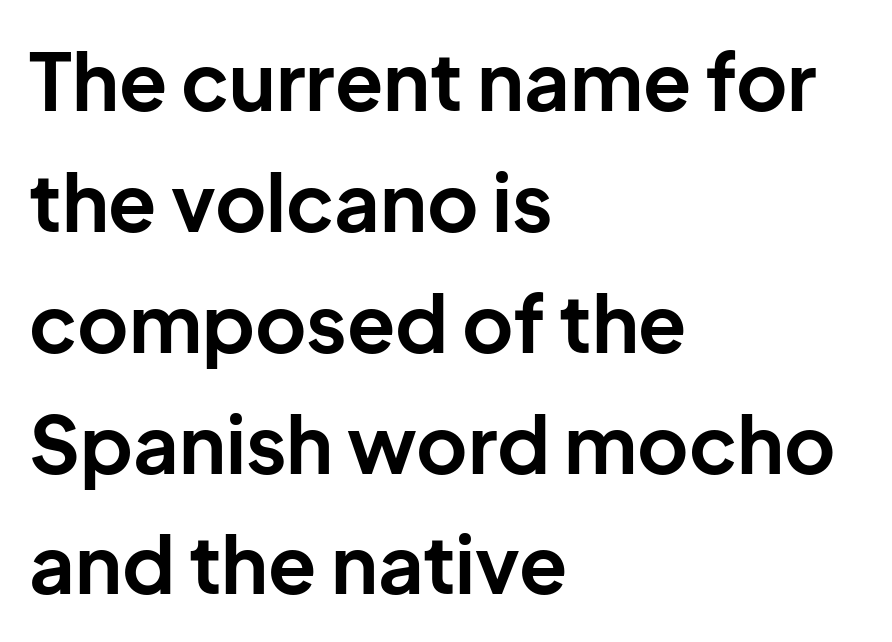
The image shows 79 px bold sans-serif type, upright; set left-aligned, normal line spacing (1.53x), normal letter spacing, not underlined; low stroke contrast and a medium x-height.
